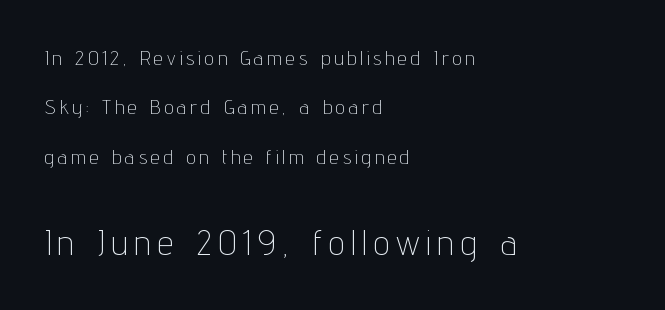
The image shows 35 px thin, condensed sans-serif type, upright; set left-aligned, loose line spacing (2.47x), unusually wide letter spacing (+0.21 em), not underlined; the second (bottom) block is 1.75x larger; low stroke contrast and a medium x-height.
